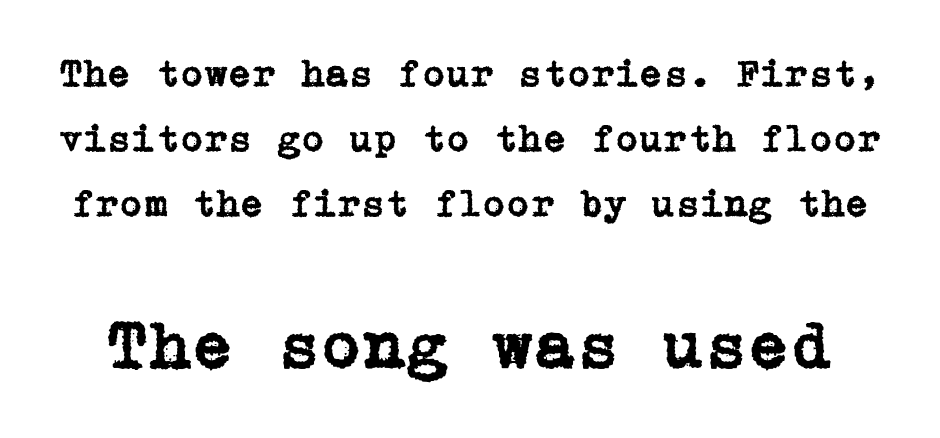
Q: Is the text italic (slanted)? A: No, it is upright.
Q: Is the typeface a serif or a sans-serif typeface? A: Serif.
Q: Is the text underlined? A: No.
Q: Is the spacing between letters normal or unusually wide? A: Normal.
Q: Is the spacing between lines tight, normal or loose? A: Normal.
Q: Which block of text is set in a larger size, the first (top) or the second (bottom)? A: The second (bottom) one.
Q: Width (condensed, normal, or wide)? A: Normal.
Q: Stroke contrast? A: Low.
Q: x-height? A: Medium.
